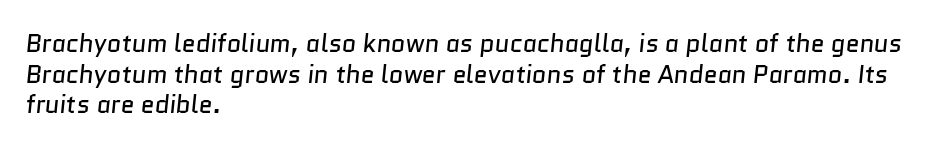
Standard letterfit; no display-style spreading of the glyphs. Visually the block forms a straight wall on the left and a jagged coastline on the right. Plain, unruled lines of type. Weight: not bold — regular or lighter.
